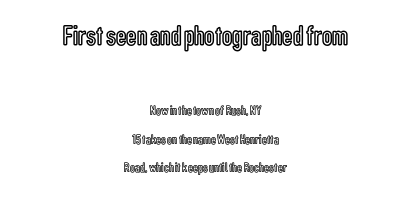
Q: Is the text italic (slanted)? A: No, it is upright.
Q: Is the text underlined? A: No.
Q: How is the paragraph aligned? A: Centered.
Q: Is the spacing between letters normal or unusually wide? A: Normal.
Q: Is the spacing between lines tight, normal or loose? A: Loose.
Q: Which block of text is set in a larger size, the first (top) or the second (bottom)? A: The first (top) one.
Q: Width (condensed, normal, or wide)? A: Condensed.
Q: x-height? A: Medium.
Q: Monospaced? A: No.
